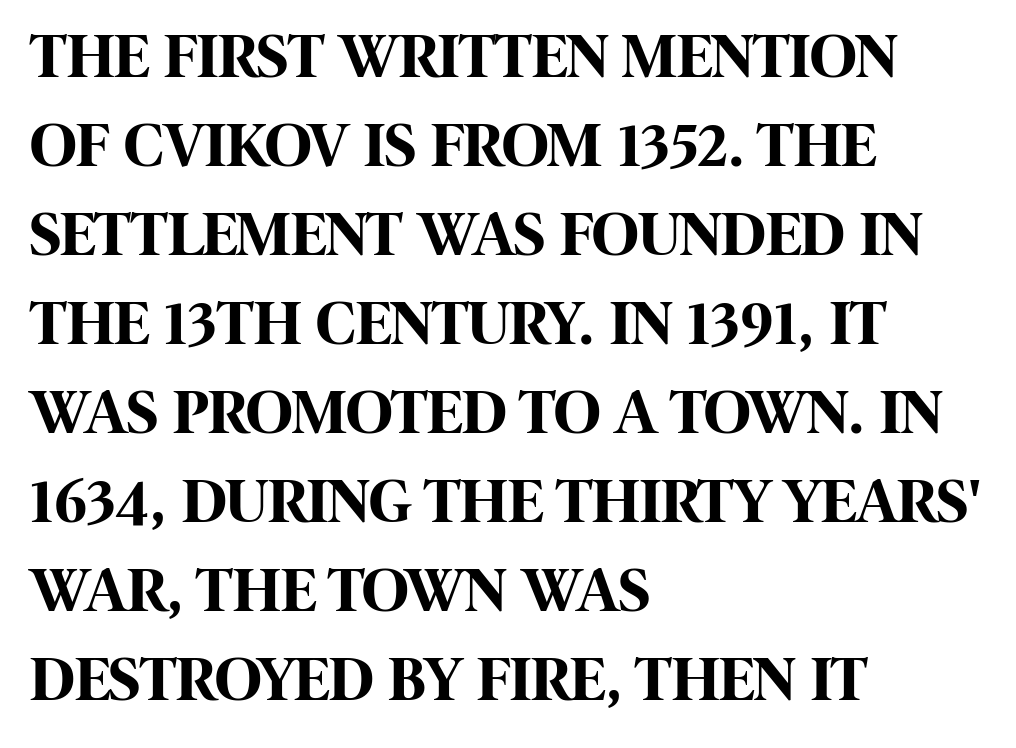
{"serif": "no", "italic": "no", "bold": "yes", "weight": "bold", "width": "condensed", "stroke_contrast": "high", "x_height": "large", "monospaced": "no", "underline": "no", "align": "left", "line_spacing": "normal", "line_spacing_ratio": 1.39, "letter_spacing": "normal", "letter_spacing_em": 0.0, "glyph_px": 64}
